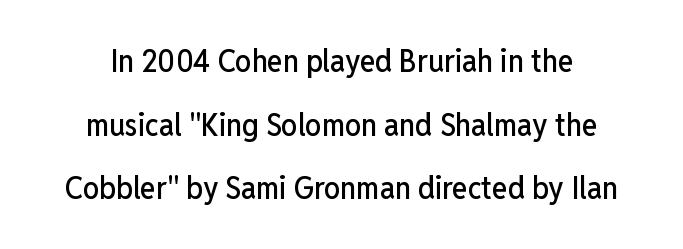
{"serif": "no", "italic": "no", "width": "condensed", "stroke_contrast": "low", "x_height": "medium", "monospaced": "no", "underline": "no", "align": "center", "line_spacing": "loose", "line_spacing_ratio": 1.99, "letter_spacing": "normal", "letter_spacing_em": 0.0, "glyph_px": 32}
